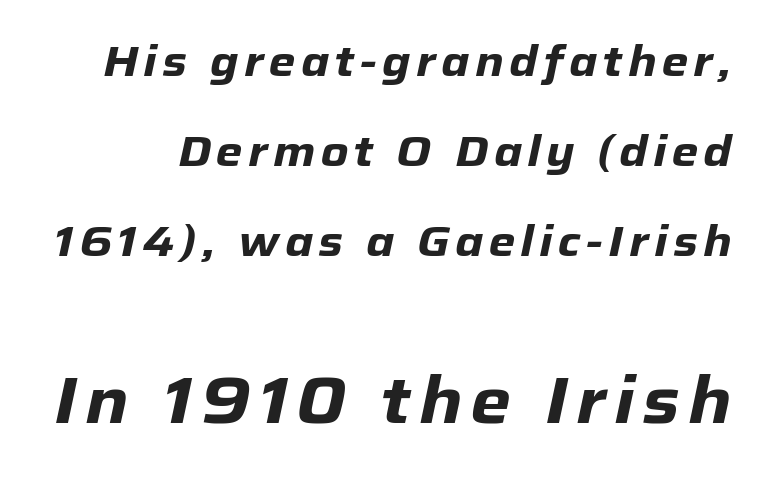
The image shows 65 px heavy type, italic (leaning right); set loose line spacing (2.09x), not underlined; the second (bottom) block is 1.51x larger; low stroke contrast and a medium x-height.
